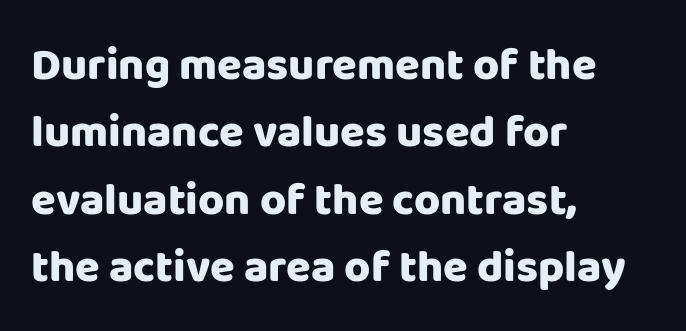
{"serif": "no", "italic": "no", "bold": "yes", "weight": "heavy", "width": "normal", "stroke_contrast": "low", "x_height": "large", "monospaced": "no", "underline": "no", "align": "left", "line_spacing": "normal", "line_spacing_ratio": 1.5, "letter_spacing": "normal", "letter_spacing_em": 0.0, "glyph_px": 45}
